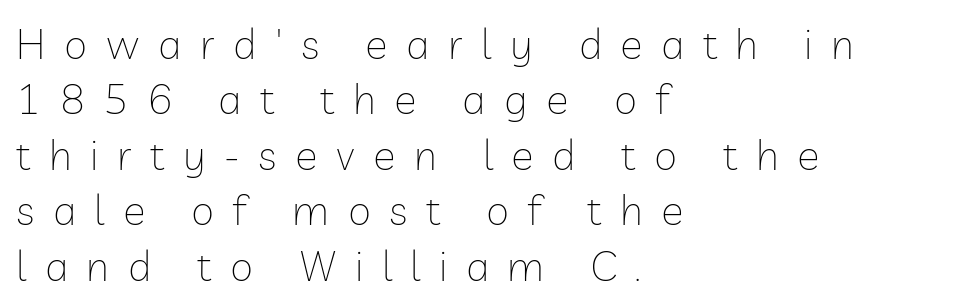
{"serif": "no", "italic": "no", "bold": "no", "weight": "thin", "width": "normal", "stroke_contrast": "low", "x_height": "medium", "monospaced": "no", "underline": "no", "align": "left", "line_spacing": "normal", "line_spacing_ratio": 1.32, "letter_spacing": "wide", "letter_spacing_em": 0.44, "glyph_px": 42}
